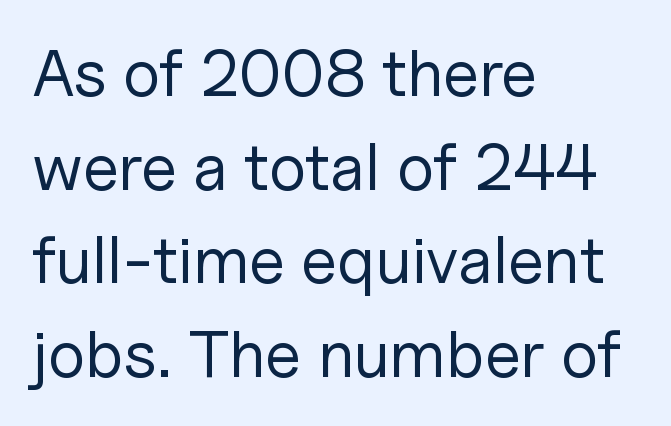
The line-height multiplier appears to be the usual default. This rendering leaves character spacing at its baseline value. Descenders are the only things crossing below the line. Classification — sans serif. Varying glyph widths throughout — classic text-font behaviour.
